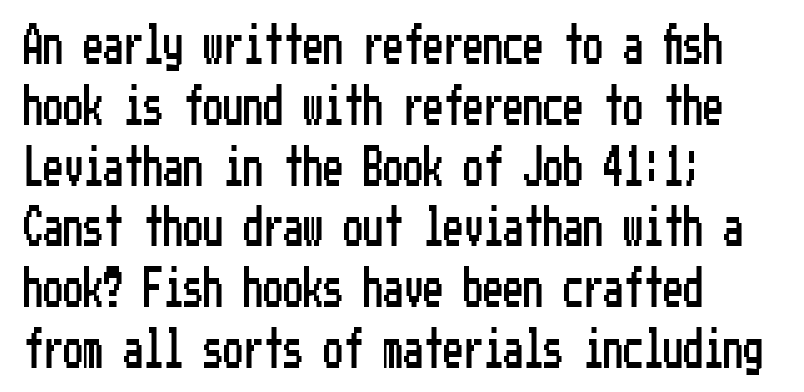
The string is rendered with underlining switched off. Caption: standard tracking, unaltered. Baseline-to-baseline distance is the conventional proportion of letter height. These lines stack with their left ends in a neat column. The specimen reads as upright at a glance.
